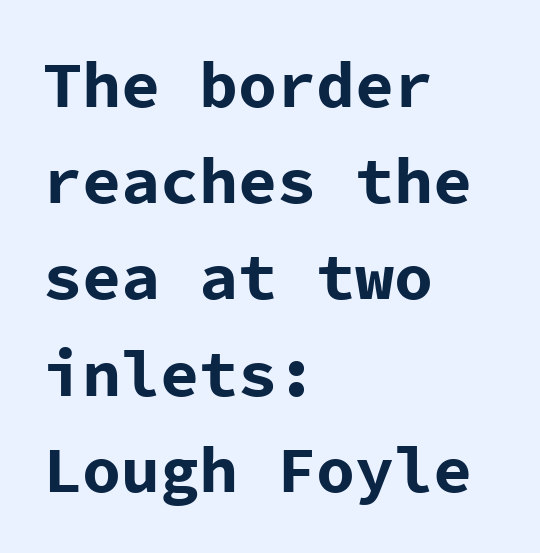
The image shows 65 px bold sans-serif type, upright, monospaced; set left-aligned, normal line spacing (1.48x), normal letter spacing, not underlined; low stroke contrast and a medium x-height.
